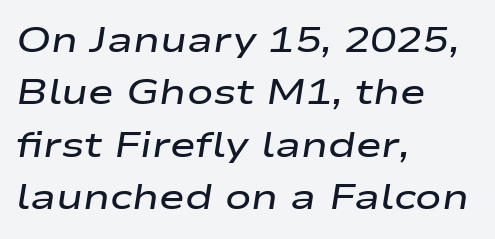
The image shows 35 px semibold, wide type, italic (leaning right); set left-aligned, normal line spacing (1.5x), normal letter spacing, not underlined; low stroke contrast and a medium x-height.
